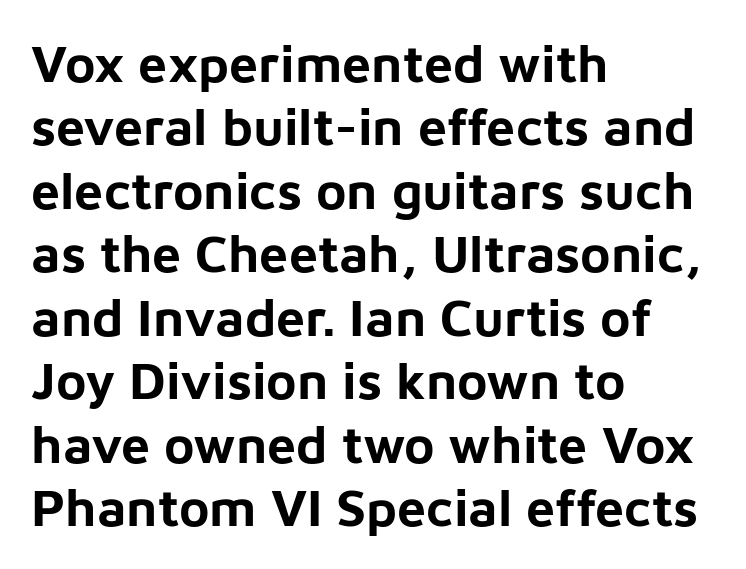
The image shows 52 px bold sans-serif type, upright; set left-aligned, line spacing 1.22x, normal letter spacing, not underlined; low stroke contrast and a medium x-height.
